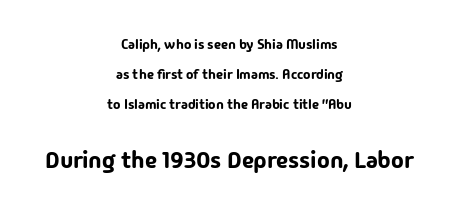
A student would notice the bottom passage is typeset larger than what precedes it. One glance says open: line gaps are wider than usual. Look at the tracking — it's just the regular setting, nothing added. Underline: absent. The rag falls on both sides of this text block equally. The axis of the letterforms is exactly vertical.
